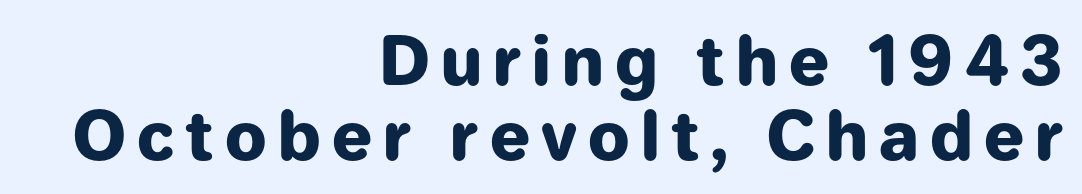
Ascenders rise straight up at ninety degrees. Is this a sans? Yes — the strokes have no serifs. These lines huddle together more closely than default settings would place them. Heavy-handed strokes throughout: this text is bold. The letters advance in unequal steps, a hallmark of proportional type.
